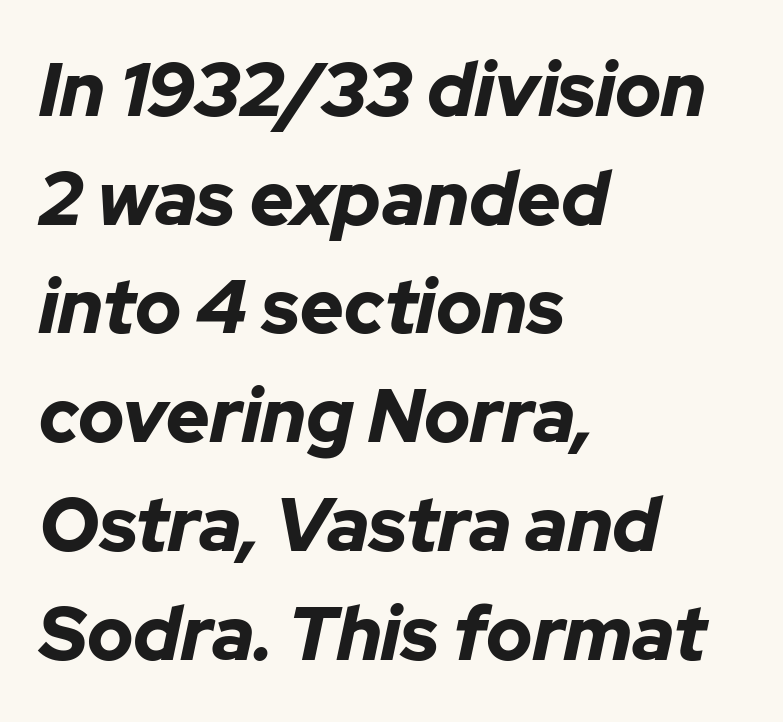
The image shows 75 px bold type, italic (leaning right); set left-aligned, normal line spacing (1.45x), normal letter spacing, not underlined; low stroke contrast and a medium x-height.
